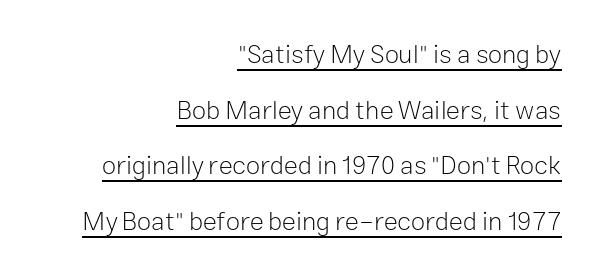
How would I describe the line gaps? Wide and relaxed. The sample's only ornament is a line tracing under the words. Style check: upright. In CSS terms this would be text-align: right. Between one letter and the next there's only the usual sliver of space. Stroke mass is kept to a normal reading level or below.
